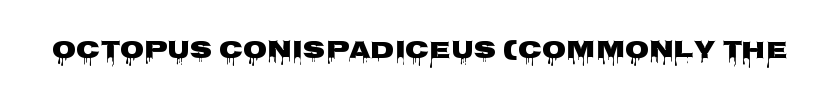
The image shows 25 px bold type, upright; set normal letter spacing, not underlined.
